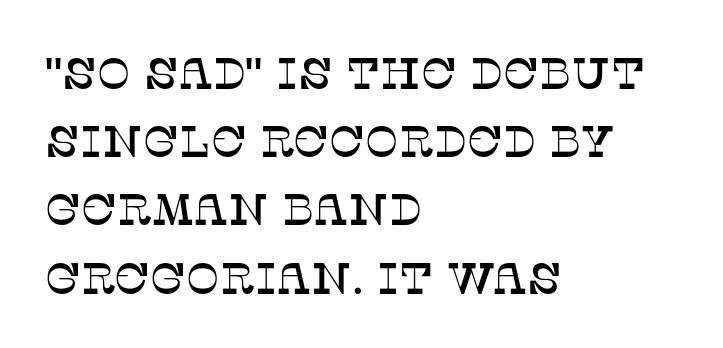
Q: Is the text italic (slanted)? A: No, it is upright.
Q: Is the typeface a serif or a sans-serif typeface? A: Serif.
Q: Is the text underlined? A: No.
Q: How is the paragraph aligned? A: Left-aligned.
Q: Is the spacing between letters normal or unusually wide? A: Normal.
Q: Is the spacing between lines tight, normal or loose? A: Normal.
Q: Width (condensed, normal, or wide)? A: Normal.
Q: Stroke contrast? A: Low.
Q: x-height? A: Large.
Q: Monospaced? A: No.
